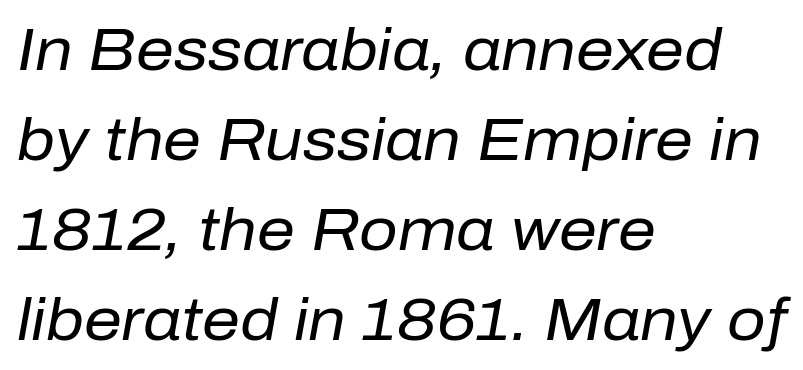
Q: Is the text bold? A: No.
Q: Is the text italic (slanted)? A: Yes, it leans right by about 10 degrees.
Q: Is the text underlined? A: No.
Q: How is the paragraph aligned? A: Left-aligned.
Q: Is the spacing between letters normal or unusually wide? A: Normal.
Q: Is the spacing between lines tight, normal or loose? A: Normal.
Q: Width (condensed, normal, or wide)? A: Normal.
Q: Stroke contrast? A: Low.
Q: x-height? A: Medium.
Q: Monospaced? A: No.
